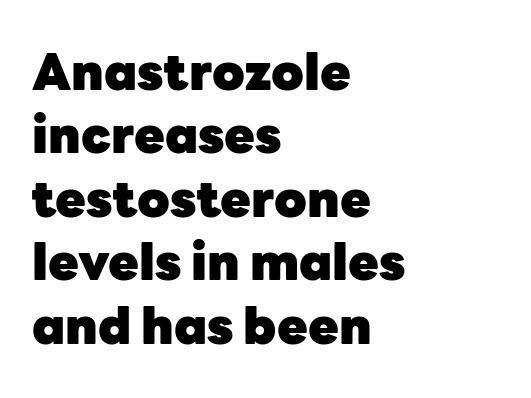
The image shows 50 px heavy sans-serif type, upright; set left-aligned, normal line spacing (1.27x), normal letter spacing, not underlined; low stroke contrast and a medium x-height.
